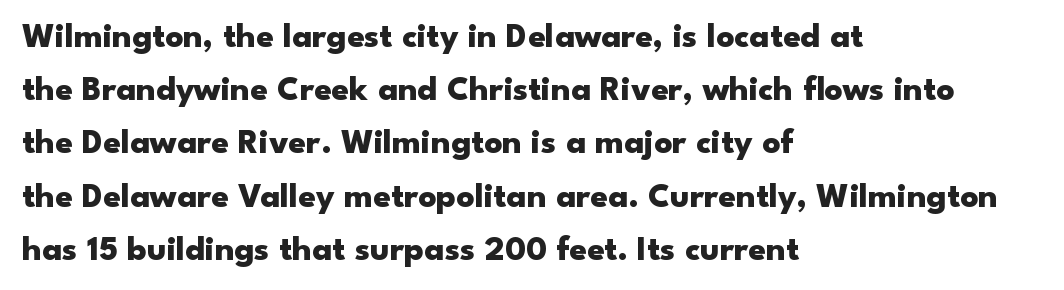
Nope, no serifs anywhere on these letters. Leading: standard. The letters advance in unequal steps, a hallmark of proportional type. Does extra space separate the letters? No, they use regular spacing. Notice how thick the strokes are: this is what a full bold looks like.
